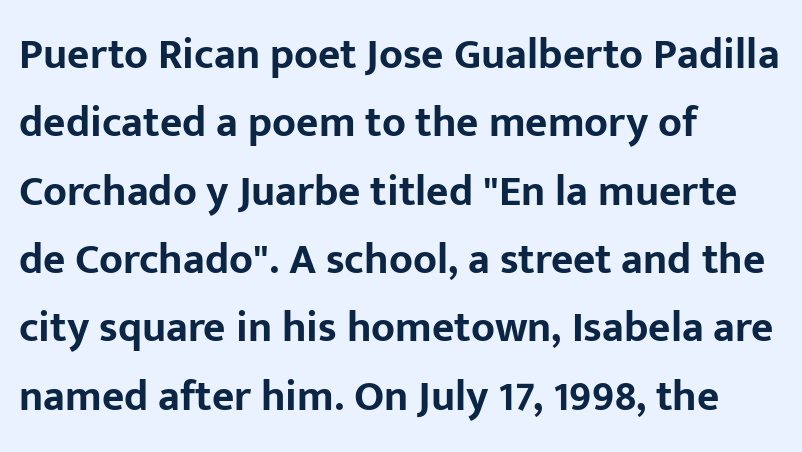
The image shows 43 px bold sans-serif type, upright; set left-aligned, normal line spacing (1.59x), normal letter spacing, not underlined; low stroke contrast and a medium x-height.
